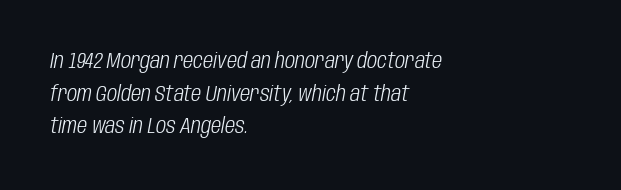
Q: Is the text bold? A: No.
Q: Is the text italic (slanted)? A: Yes, it leans right by about 10 degrees.
Q: Is the text underlined? A: No.
Q: How is the paragraph aligned? A: Left-aligned.
Q: Is the spacing between letters normal or unusually wide? A: Normal.
Q: Is the spacing between lines tight, normal or loose? A: Normal.
